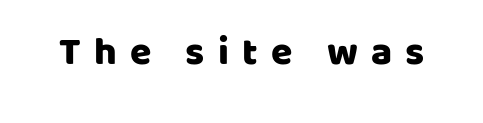
{"serif": "no", "italic": "no", "width": "normal", "stroke_contrast": "low", "x_height": "large", "monospaced": "no", "underline": "no", "letter_spacing": "wide", "letter_spacing_em": 0.34, "glyph_px": 39}
